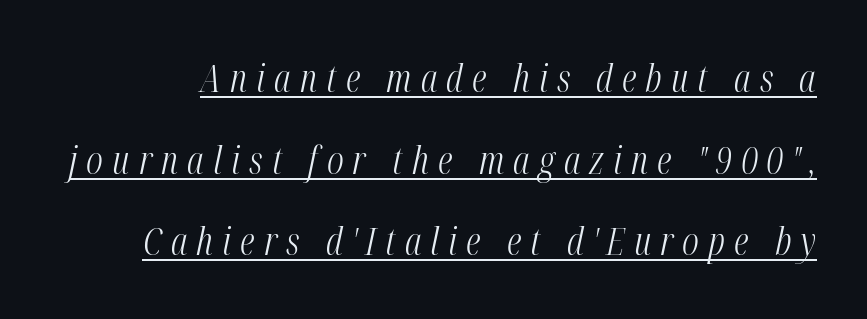
Q: Is the text bold? A: No.
Q: Is the text italic (slanted)? A: Yes, it leans right by about 12 degrees.
Q: Is the text underlined? A: Yes.
Q: Is the spacing between letters normal or unusually wide? A: Unusually wide.
Q: Is the spacing between lines tight, normal or loose? A: Loose.
Q: Width (condensed, normal, or wide)? A: Condensed.
Q: Stroke contrast? A: Medium.
Q: x-height? A: Medium.
Q: Monospaced? A: No.
